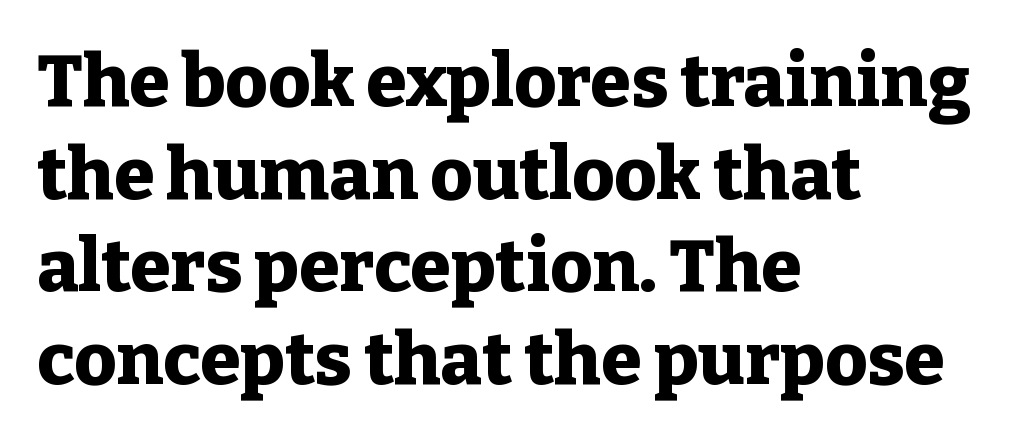
{"serif": "yes", "italic": "no", "bold": "yes", "weight": "heavy", "width": "normal", "stroke_contrast": "low", "x_height": "medium", "monospaced": "no", "underline": "no", "align": "left", "line_spacing": "normal", "line_spacing_ratio": 1.27, "letter_spacing": "normal", "letter_spacing_em": 0.0, "glyph_px": 73}
